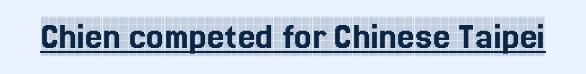
The image shows 39 px condensed serif type, upright; set normal letter spacing, underlined; a large x-height.
